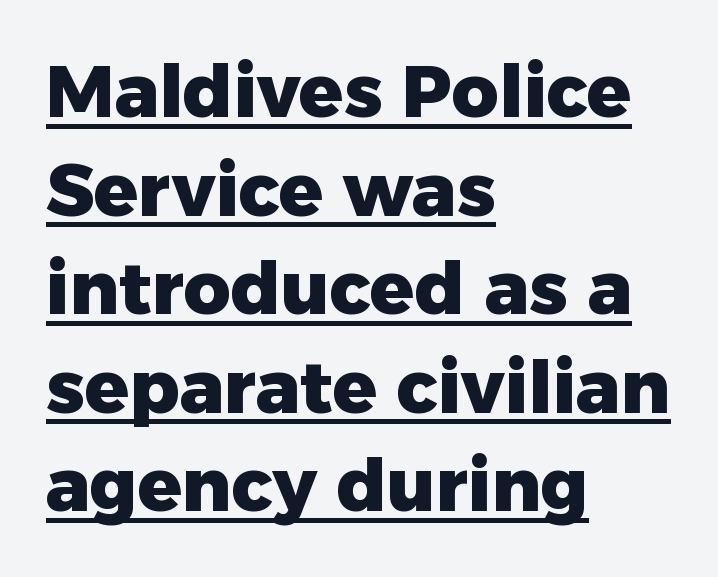
The image shows 73 px heavy sans-serif type, upright; set left-aligned, normal line spacing (1.35x), normal letter spacing, underlined; low stroke contrast and a medium x-height.
